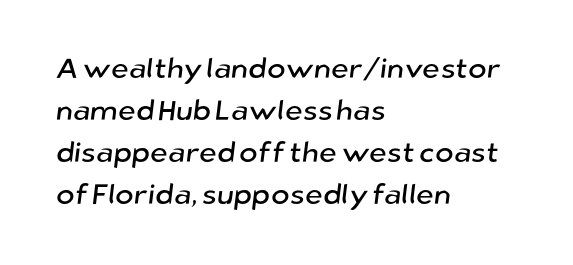
Font category for this specimen: sans-serif. The space directly below the letters is spotless. What's the leading like? Ordinary, nothing unusual. Left-aligned paragraph, ragged on the right.
